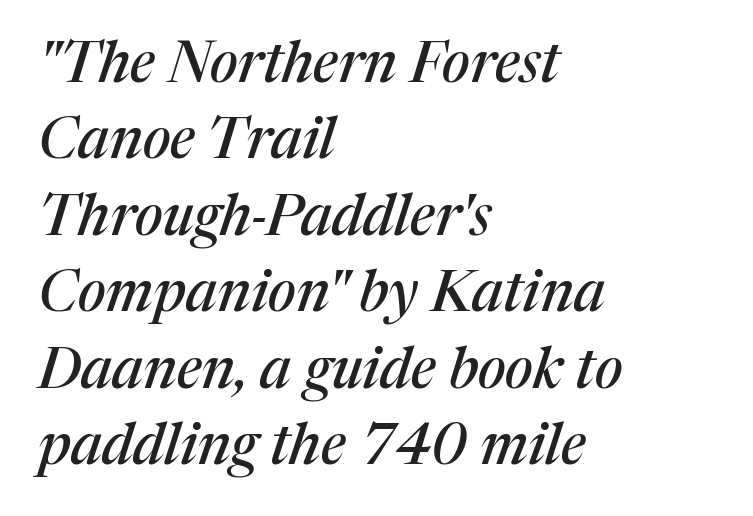
{"serif": "yes", "italic": "yes", "lean": "right", "slant_degrees": 17, "width": "normal", "stroke_contrast": "medium", "x_height": "medium", "monospaced": "no", "underline": "no", "align": "left", "line_spacing": "normal", "line_spacing_ratio": 1.34, "letter_spacing": "normal", "letter_spacing_em": 0.0, "glyph_px": 57}
